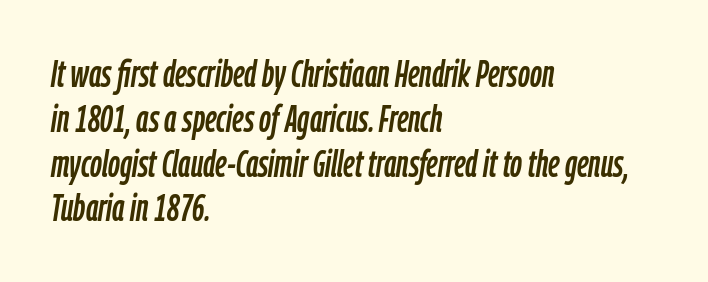
Reading down the block, your eye returns to a fixed left position each line. A clean baseline with only descenders dipping below it. Is the letter spacing exaggerated? No — it looks like the ordinary default. Designer's note — italics engaged. Here the designer chose a conventional face with non-uniform glyph widths.
